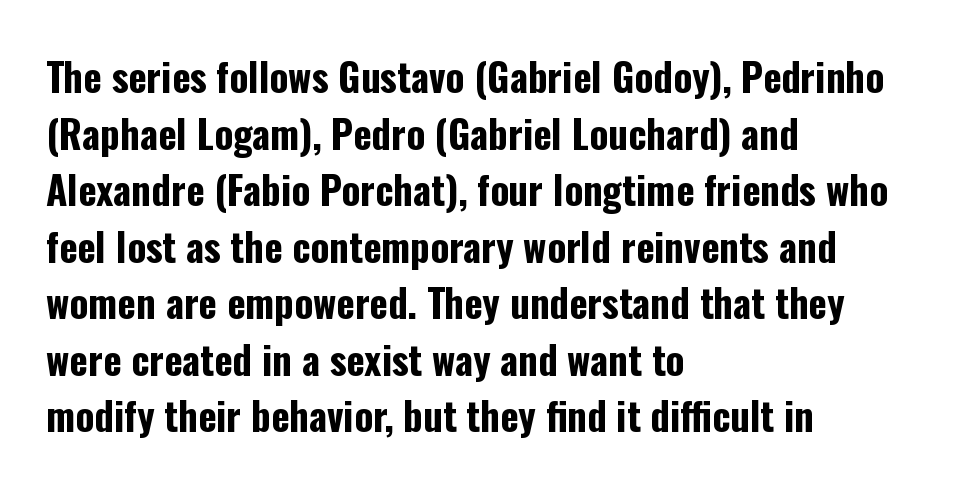
The image shows 39 px bold, condensed sans-serif type, upright; set left-aligned, normal line spacing (1.45x), normal letter spacing, not underlined; low stroke contrast and a medium x-height.
